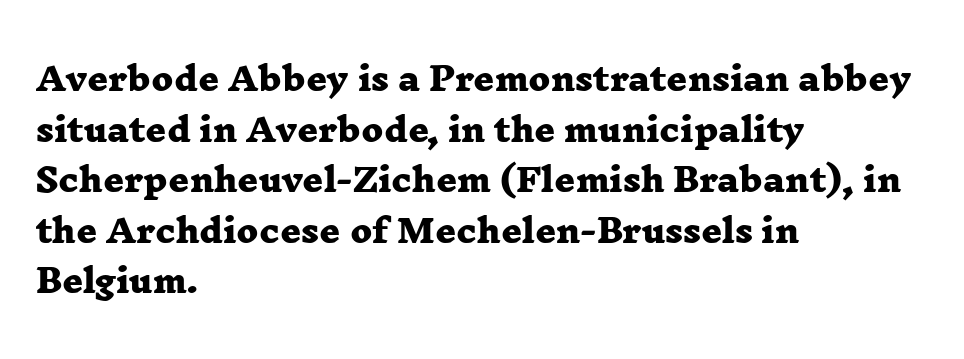
Anything drawn beneath the words? Only blank space. These lines are set flush left with a ragged right edge. The typesetting leans heavy: a genuine bold. These lines are composed in type with serifs. The face used here is proportionally spaced, like ordinary book or web type. Honestly, the row spacing looks completely unremarkable.
